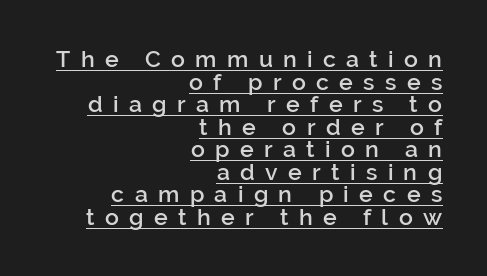
Closely set lines give the paragraph a compact silhouette. Italic: no, the glyphs are upright roman. The specimen includes a rule beneath the text block's lines. The paragraph has a hard right edge and a soft left edge.
